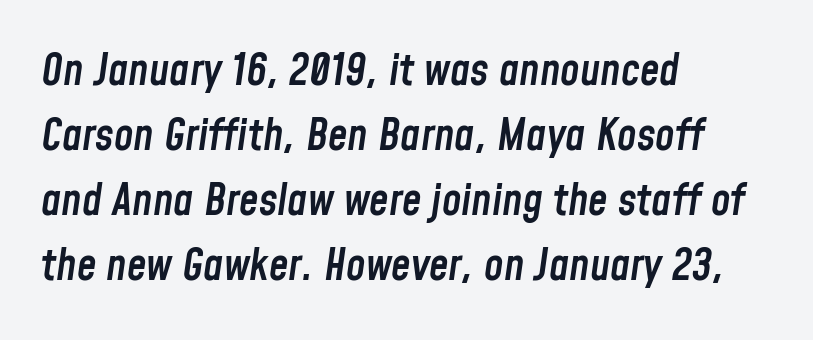
Designer's note — italics engaged. Honestly, the row spacing looks completely unremarkable. The letterforms sit shoulder to shoulder at normal distance. Nobody drew a line under any word here.
